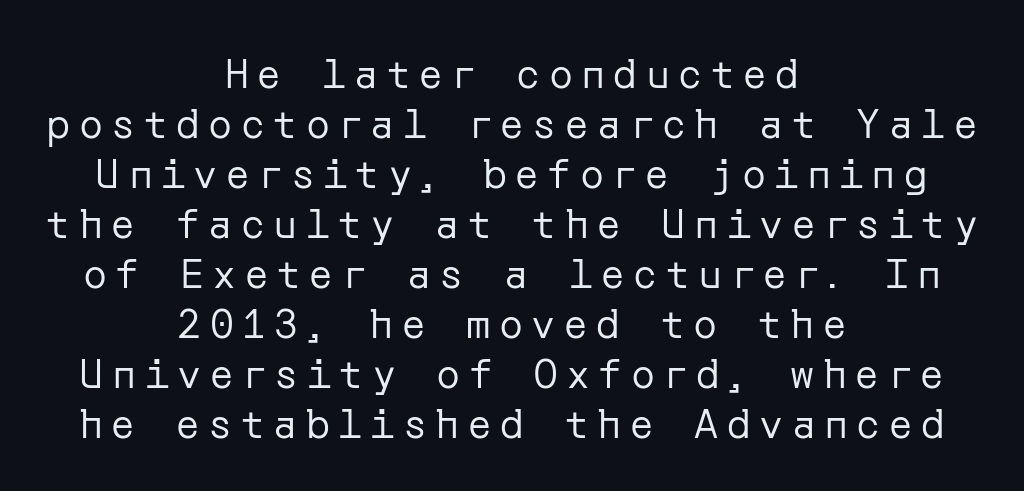
Students, note that the glyphs here are deliberately spaced far apart. The words here are not underlined. Ink coverage per letter is moderate at most. This sample is center-justified, so both line endings float freely. Do the letters lean? They stand straight. Check where the strokes stop: nothing finishes them off — pure sans.
